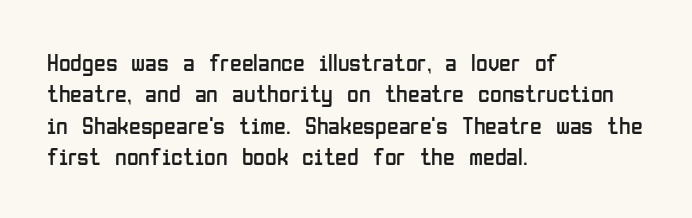
Q: Is the text bold? A: No.
Q: Is the text italic (slanted)? A: No, it is upright.
Q: Is the text underlined? A: No.
Q: How is the paragraph aligned? A: Left-aligned.
Q: Is the spacing between letters normal or unusually wide? A: Normal.
Q: Is the spacing between lines tight, normal or loose? A: Normal.
